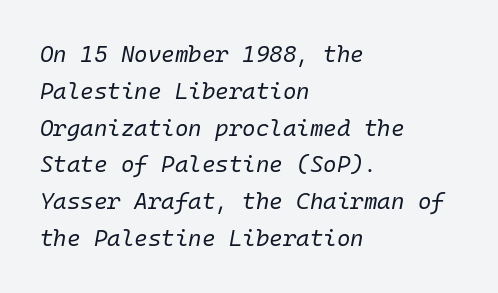
Q: Is the text bold? A: No.
Q: Is the text italic (slanted)? A: Yes, it leans right by about 10 degrees.
Q: Is the text underlined? A: No.
Q: How is the paragraph aligned? A: Left-aligned.
Q: Is the spacing between letters normal or unusually wide? A: Normal.
Q: Is the spacing between lines tight, normal or loose? A: Normal.
